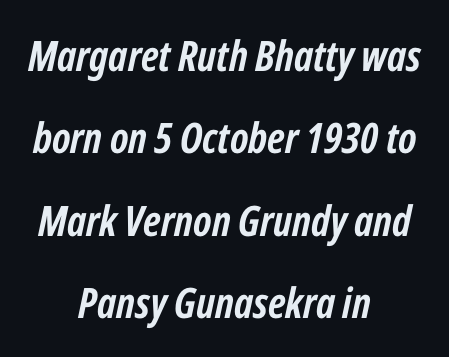
{"italic": "yes", "lean": "right", "slant_degrees": 12, "bold": "yes", "weight": "semibold", "width": "condensed", "stroke_contrast": "low", "x_height": "medium", "monospaced": "no", "underline": "no", "align": "center", "line_spacing": "loose", "line_spacing_ratio": 1.96, "letter_spacing": "normal", "letter_spacing_em": 0.0, "glyph_px": 42}
